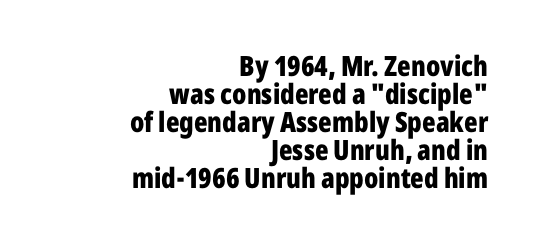
How heavy is the stroke? Heavy — this is a bold. How are the letters spaced? Ordinarily, with no added tracking. Reading down the block, your eye finds every line finishing at a fixed right position. The specimen reads as upright at a glance.
